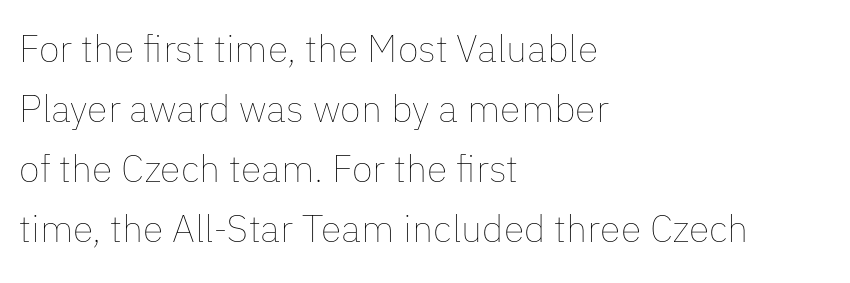
Note the varied advance widths — an 'i' is clearly narrower than an 'm'. Here the glyphs are tracked normally, forming tight word shapes. If you drew a ruler down the left edge, every line would touch it. This is the regular roman posture of the typeface. A bare baseline throughout the passage.
